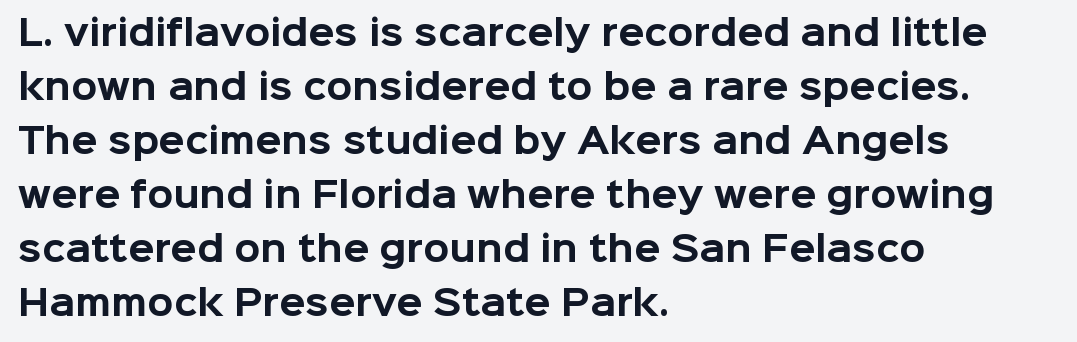
{"serif": "no", "italic": "no", "bold": "yes", "weight": "bold", "width": "normal", "stroke_contrast": "low", "x_height": "medium", "monospaced": "no", "underline": "no", "align": "left", "line_spacing": "normal", "line_spacing_ratio": 1.59, "letter_spacing": "normal", "letter_spacing_em": 0.0, "glyph_px": 34}
